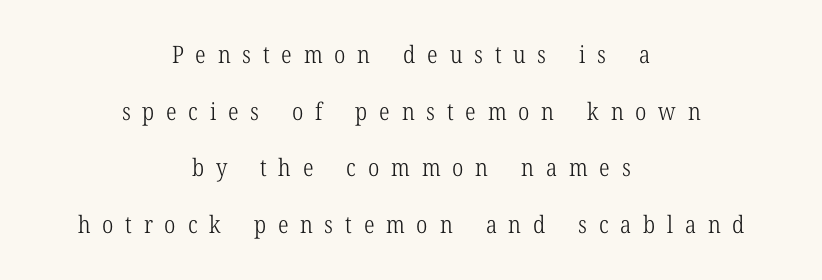
The image shows 24 px text type, upright; set centered, loose line spacing (2.36x), unusually wide letter spacing (+0.49 em), not underlined.
